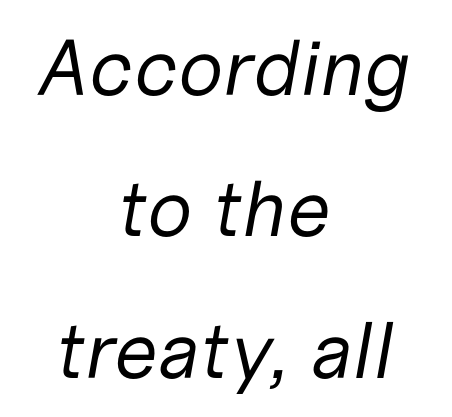
The image shows 79 px regular-weight type, italic (leaning right); set centered, line spacing 1.79x, normal letter spacing, not underlined; low stroke contrast and a medium x-height.
